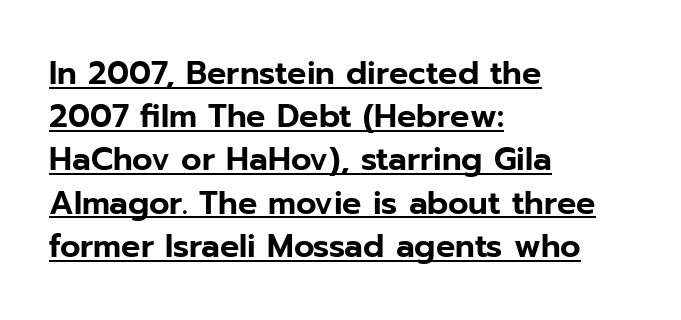
{"serif": "no", "italic": "no", "width": "normal", "stroke_contrast": "low", "x_height": "medium", "monospaced": "no", "underline": "yes", "align": "left", "line_spacing": "normal", "line_spacing_ratio": 1.35, "letter_spacing": "normal", "letter_spacing_em": 0.0, "glyph_px": 32}
